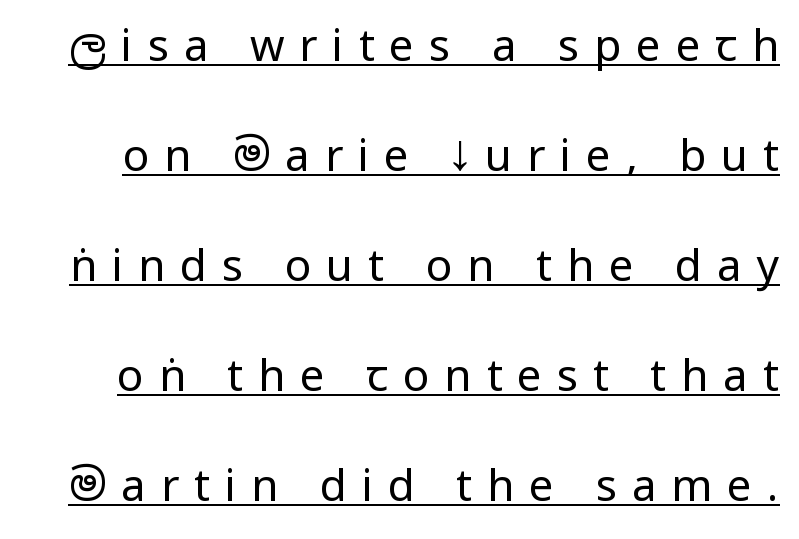
The image shows 44 px regular-weight, condensed sans-serif type, upright; set loose line spacing (2.5x), unusually wide letter spacing (+0.34 em), underlined; low stroke contrast and a large x-height.
